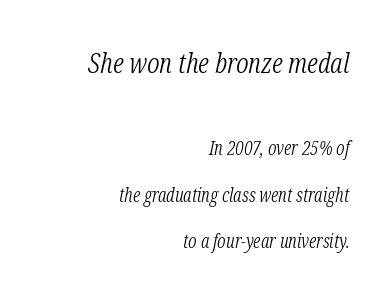
{"serif": "yes", "italic": "yes", "lean": "right", "slant_degrees": 12, "bold": "no", "weight": "light", "width": "condensed", "stroke_contrast": "low", "x_height": "medium", "monospaced": "no", "underline": "no", "align": "right", "line_spacing": "loose", "line_spacing_ratio": 2.45, "letter_spacing": "normal", "letter_spacing_em": 0.0, "larger_block": "first", "size_ratio": 1.47, "glyph_px": 28}
